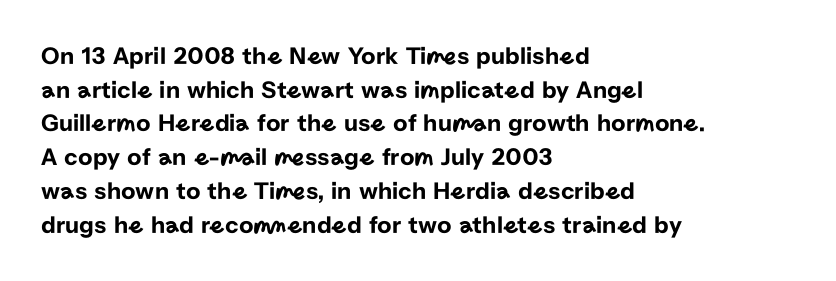
{"italic": "no", "underline": "no", "align": "left", "line_spacing": "normal", "line_spacing_ratio": 1.35, "letter_spacing": "normal", "letter_spacing_em": 0.0, "glyph_px": 25}
